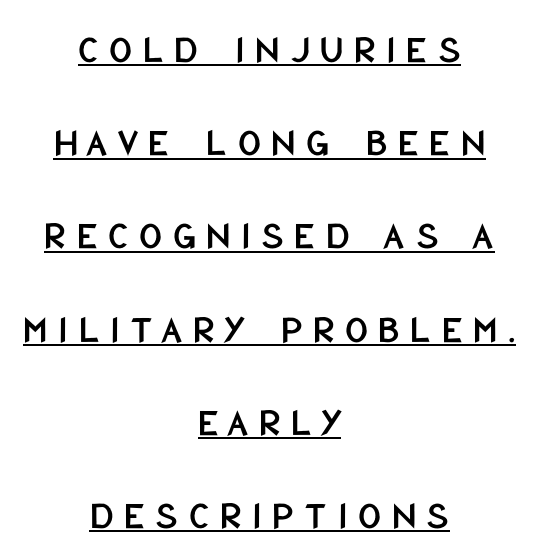
Posture: straight, roman, zero tilt. Compared with typical paragraphs, the rows here are farther apart. Compared with undecorated copy, this sample adds a rule below the words. Spacing between characters has been opened up far beyond the box default. These lines are centered, leaving both edges ragged. This is sans-serif lettering, the kind often seen on screens and signage.
